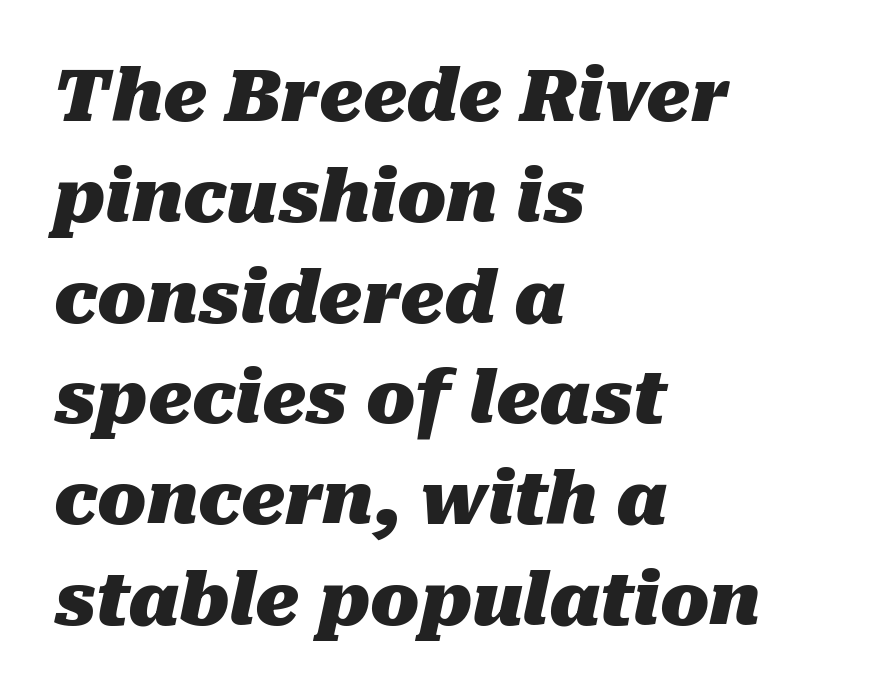
A typesetter would call this proportional, since set widths differ per character. The leading is moderate, giving the passage an even texture. If you drew a line through each stem, it would be angled. You could call the tracking neutral — neither tight nor loose.
